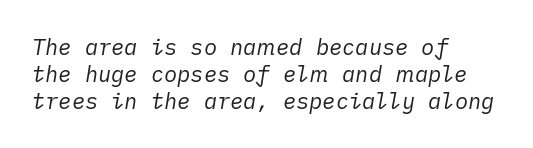
Weight: regular or lighter. The letterforms sit shoulder to shoulder at normal distance. A student would call this left alignment; a typographer would say flush left, rag right. You can tell it's italic because the verticals aren't actually vertical.
